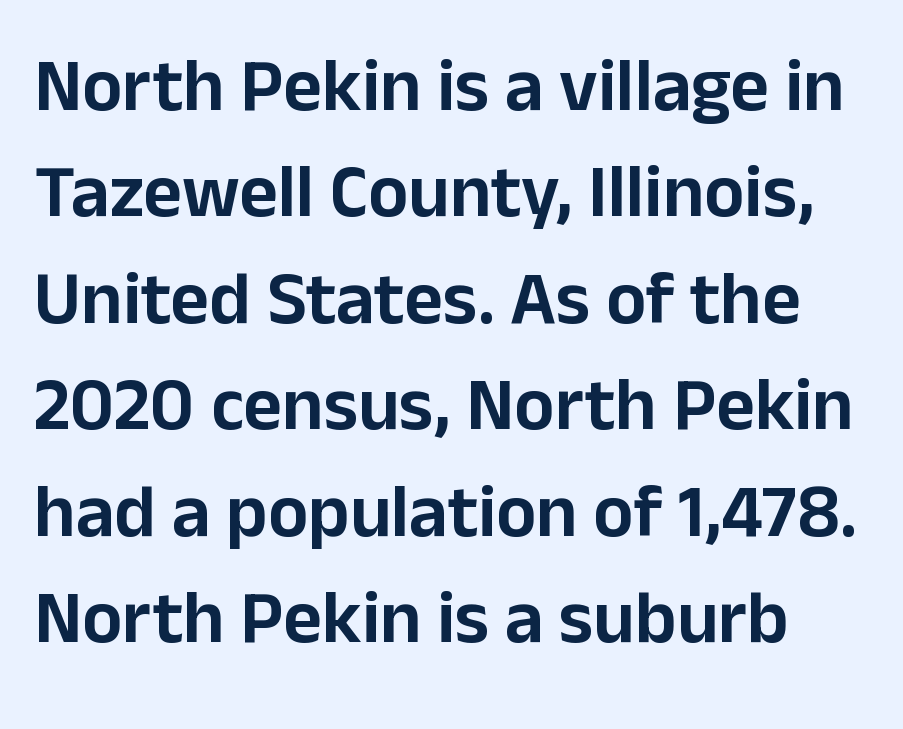
The leading is moderate, giving the passage an even texture. Designer's note — italics off, roman on. Honestly, the letter spacing is just normal — you wouldn't notice it. Do the characters align in a grid? No, the font is proportional. Nope, no serifs anywhere on these letters. Any mark beneath the type? The region is blank.
